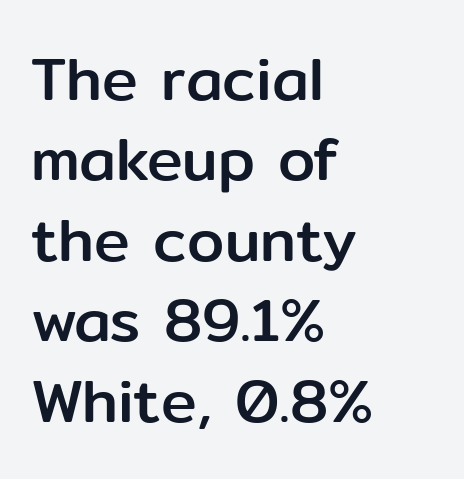
{"serif": "no", "italic": "no", "width": "normal", "stroke_contrast": "low", "x_height": "medium", "monospaced": "no", "underline": "no", "align": "left", "line_spacing": "normal", "line_spacing_ratio": 1.34, "letter_spacing": "normal", "letter_spacing_em": 0.0, "glyph_px": 60}
